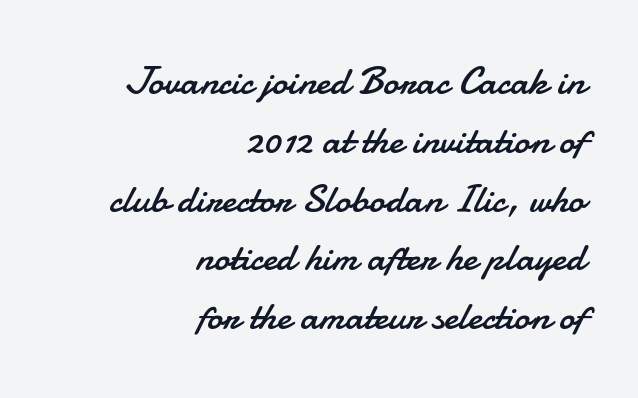
The typeface chosen for these lines omits serifs. These lines stack with their right ends in a neat column. A quiet, ordinary-to-light weight characterises the typeface. The rendering uses natural spacing where letterforms have individual widths.
